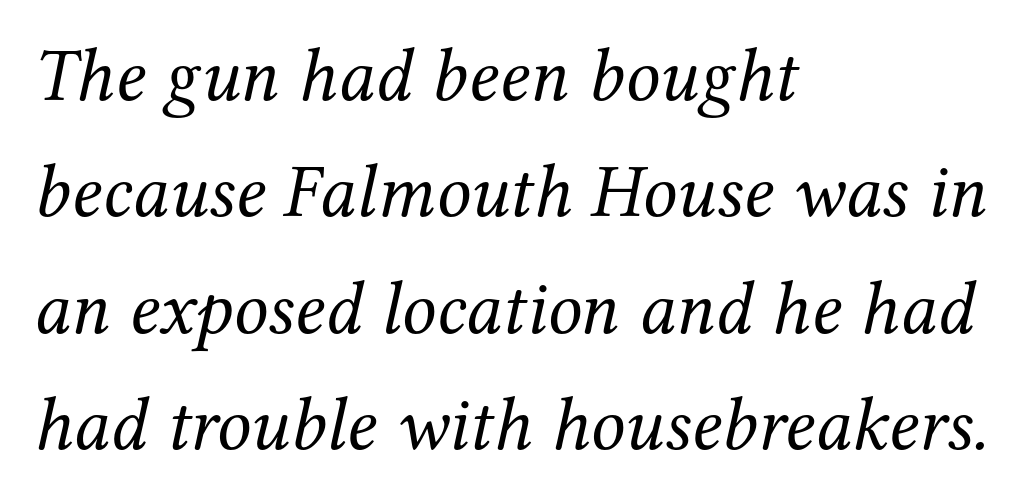
{"serif": "yes", "italic": "yes", "lean": "right", "slant_degrees": 12, "bold": "no", "weight": "regular", "width": "normal", "stroke_contrast": "medium", "x_height": "medium", "monospaced": "no", "underline": "no", "align": "left", "line_spacing": "normal", "line_spacing_ratio": 1.53, "letter_spacing": "normal", "letter_spacing_em": 0.0, "glyph_px": 76}
